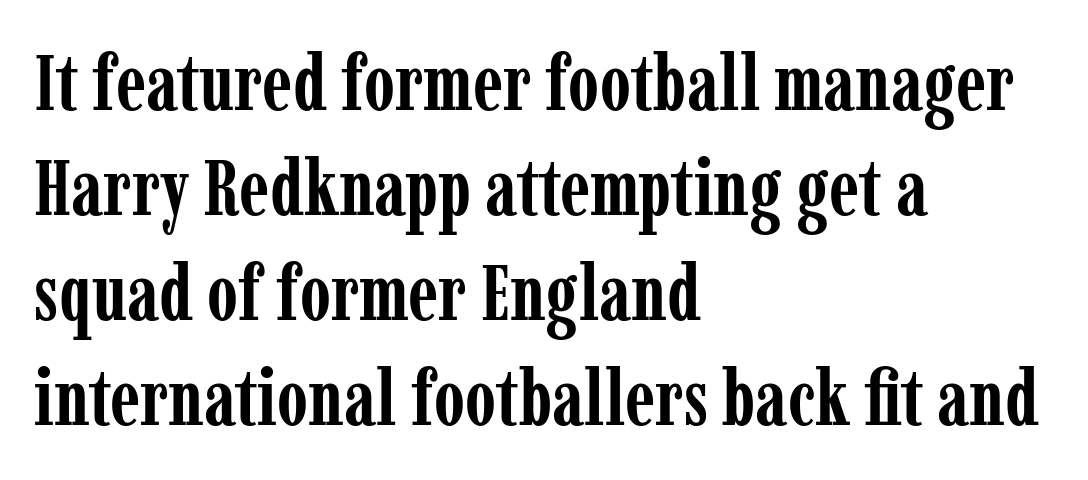
Anything drawn beneath the words? Only blank space. The font's upright variant was chosen for this text. Spacing verdict: proportional, widths tailored to each character. Honestly, the letter spacing is just normal — you wouldn't notice it. Baseline-to-baseline distance is the conventional proportion of letter height.
